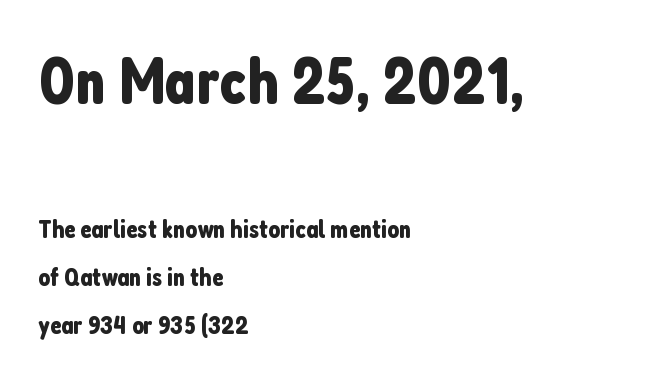
The font family rendered here belongs to the sans-serif group. The specimen omits any rule beneath the text block's lines. The lines are quadded left. Posture: upright roman. Size contrast runs from large at the top to small at the bottom. Here the glyphs are tracked normally, forming tight word shapes.
